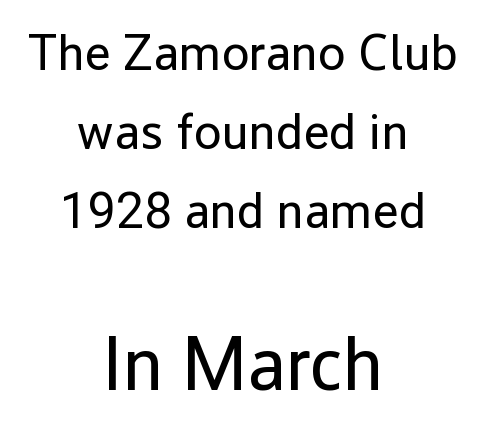
Q: Is the text bold? A: No.
Q: Is the text italic (slanted)? A: No, it is upright.
Q: Is the typeface a serif or a sans-serif typeface? A: Sans-serif.
Q: Is the text underlined? A: No.
Q: How is the paragraph aligned? A: Centered.
Q: Is the spacing between letters normal or unusually wide? A: Normal.
Q: Is the spacing between lines tight, normal or loose? A: Normal.
Q: Which block of text is set in a larger size, the first (top) or the second (bottom)? A: The second (bottom) one.
Q: Width (condensed, normal, or wide)? A: Normal.
Q: Stroke contrast? A: Low.
Q: x-height? A: Medium.
Q: Monospaced? A: No.
